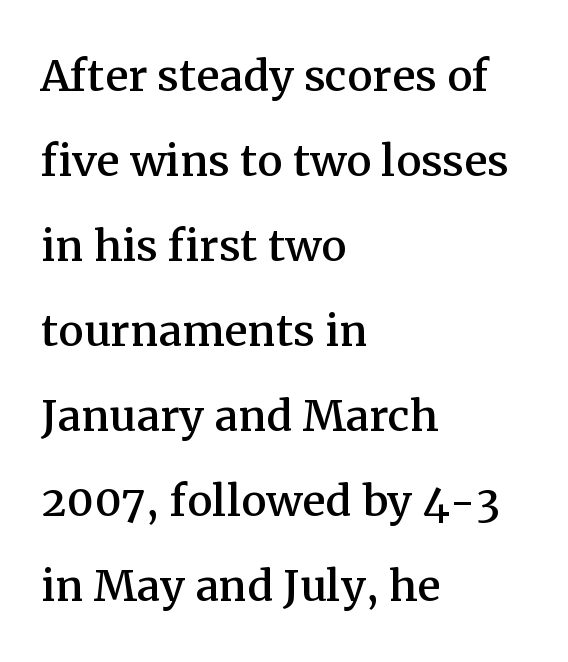
Q: Is the text italic (slanted)? A: No, it is upright.
Q: Is the typeface a serif or a sans-serif typeface? A: Serif.
Q: Is the text underlined? A: No.
Q: How is the paragraph aligned? A: Left-aligned.
Q: Is the spacing between letters normal or unusually wide? A: Normal.
Q: Is the spacing between lines tight, normal or loose? A: Normal.
Q: Width (condensed, normal, or wide)? A: Normal.
Q: Stroke contrast? A: Medium.
Q: x-height? A: Medium.
Q: Monospaced? A: No.
